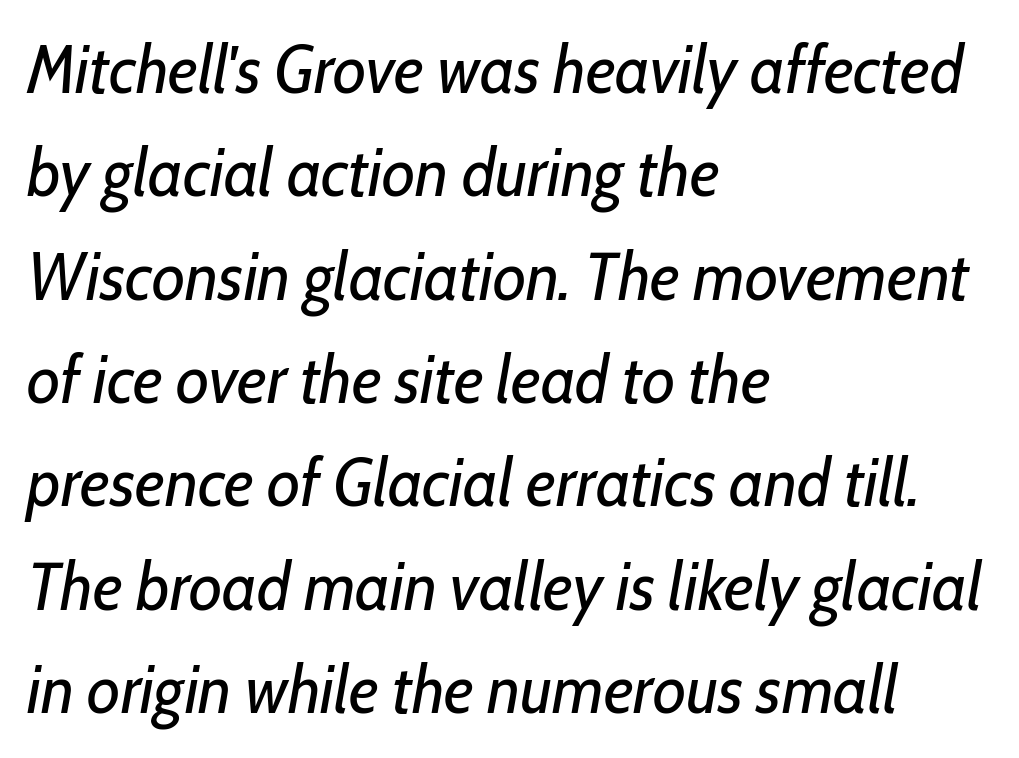
Q: Is the text bold? A: No.
Q: Is the text italic (slanted)? A: Yes, it leans right by about 10 degrees.
Q: Is the text underlined? A: No.
Q: How is the paragraph aligned? A: Left-aligned.
Q: Is the spacing between letters normal or unusually wide? A: Normal.
Q: Is the spacing between lines tight, normal or loose? A: Normal.
Q: Width (condensed, normal, or wide)? A: Condensed.
Q: Stroke contrast? A: Low.
Q: x-height? A: Medium.
Q: Monospaced? A: No.
